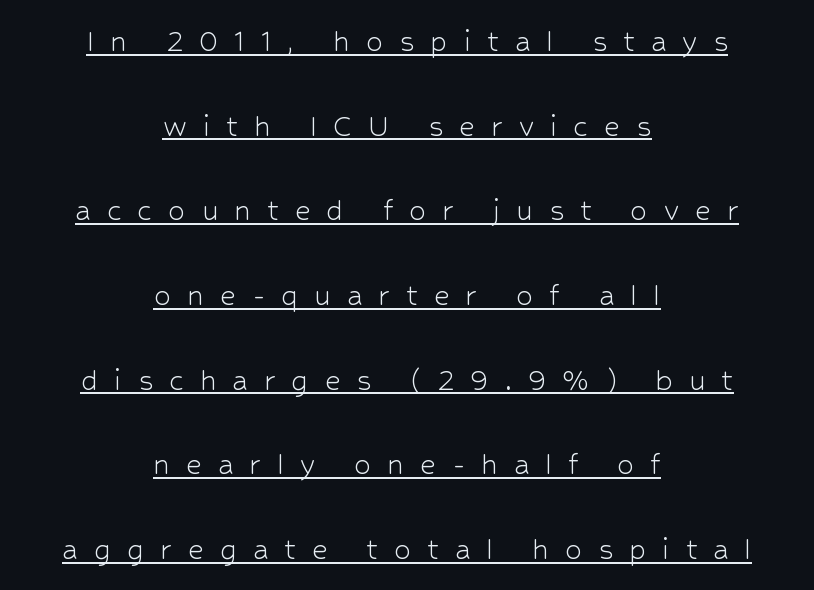
The image shows 34 px light sans-serif type, upright; set centered, loose line spacing (2.49x), unusually wide letter spacing (+0.47 em), underlined; low stroke contrast and a medium x-height.
